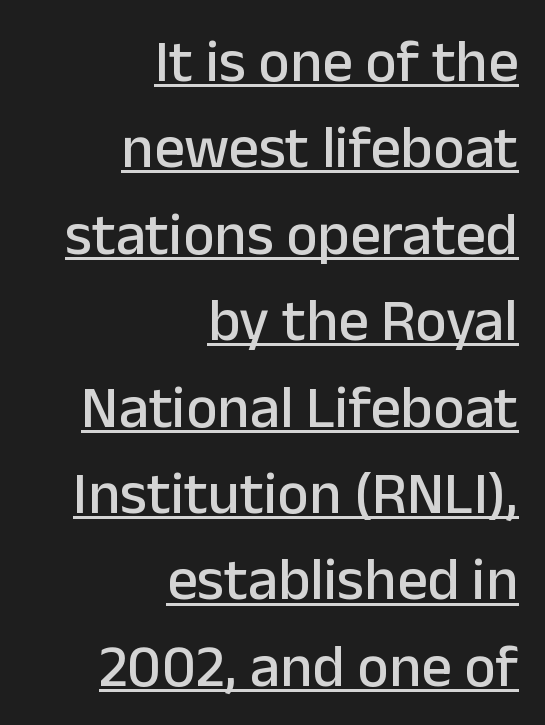
{"serif": "no", "italic": "no", "width": "normal", "stroke_contrast": "low", "x_height": "medium", "monospaced": "no", "underline": "yes", "align": "right", "line_spacing": "normal", "line_spacing_ratio": 1.44, "letter_spacing": "normal", "letter_spacing_em": 0.0, "glyph_px": 60}
